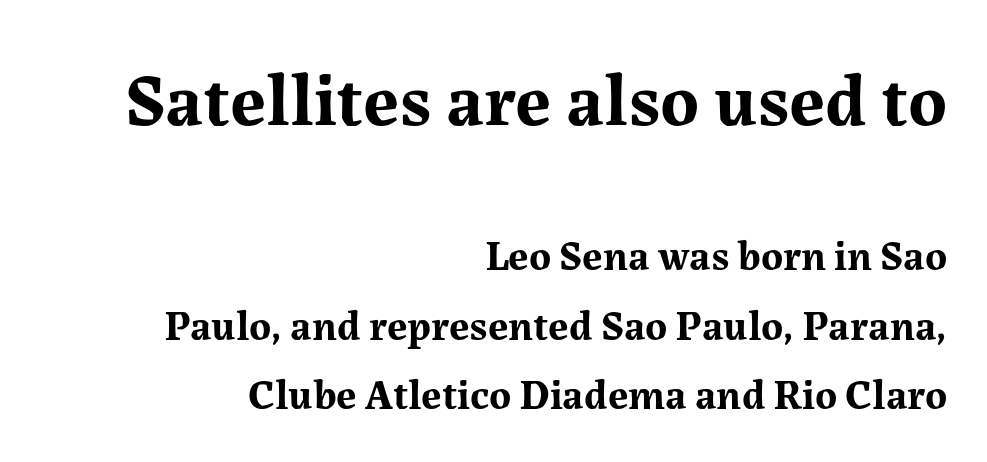
{"serif": "yes", "italic": "no", "bold": "yes", "weight": "bold", "width": "normal", "stroke_contrast": "medium", "x_height": "medium", "monospaced": "no", "underline": "no", "align": "right", "line_spacing": "normal", "line_spacing_ratio": 1.65, "letter_spacing": "normal", "letter_spacing_em": 0.0, "larger_block": "first", "size_ratio": 1.76, "glyph_px": 74}
